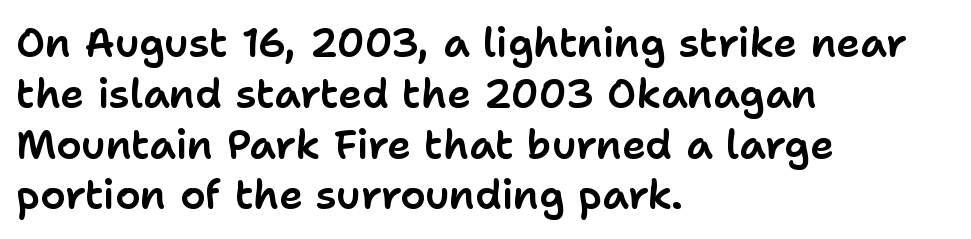
The text block is weighted toward the left margin, trailing off unevenly rightward. These lines were composed using upright roman letters. The line-height multiplier appears to be the usual default. How are the letters spaced? Ordinarily, with no added tracking.
